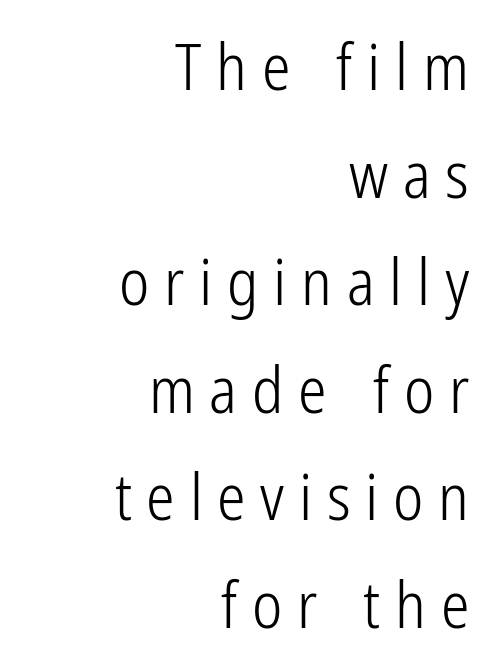
This sample has the flowing, uneven cadence of proportional lettering. The designer went with a sans here, leaving each stem footless. The typography opts for an upright posture over an oblique one. The space beneath each line is pristine and unruled.
